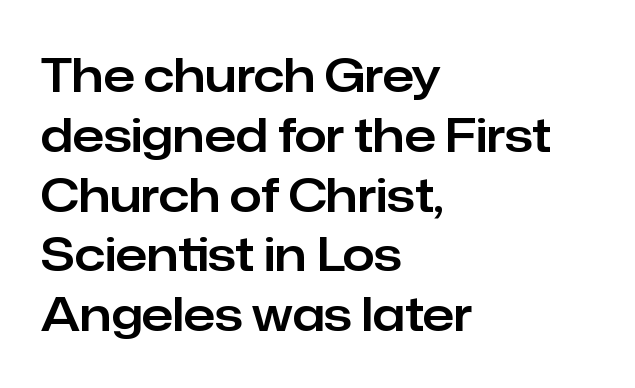
Think of a printed novel: that variable character pitch is what you see here. You can tell from the bare stems that sans-serif type was used. Tracking value appears to be zero — textbook default spacing. Does the leading feel generous? No, just average. Which margin do the lines hug? The left one — the right edge is uneven. The typography opts for an upright posture over an oblique one.
